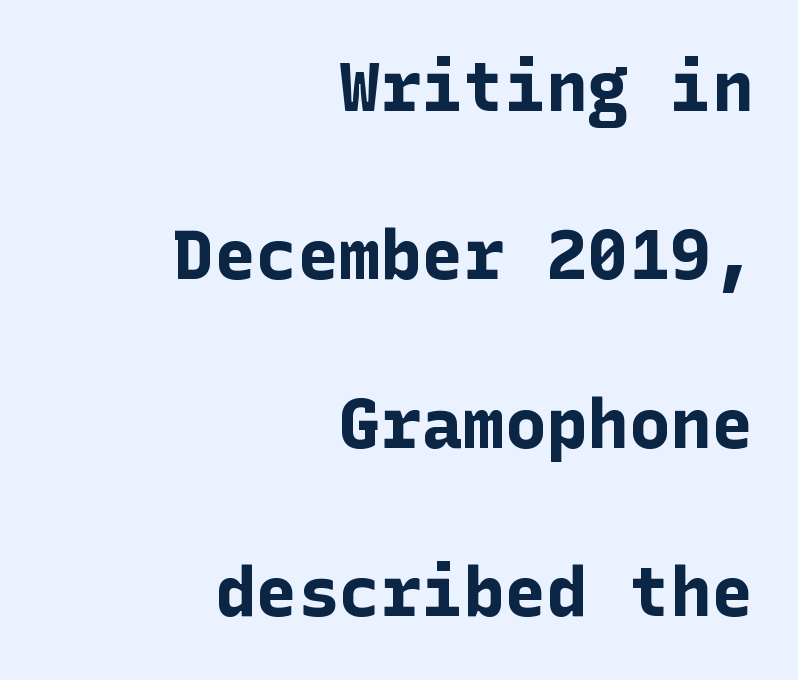
{"serif": "no", "italic": "no", "bold": "yes", "weight": "bold", "width": "normal", "stroke_contrast": "low", "x_height": "medium", "underline": "no", "align": "right", "line_spacing": "loose", "line_spacing_ratio": 2.44, "letter_spacing": "normal", "letter_spacing_em": 0.0, "glyph_px": 69}
